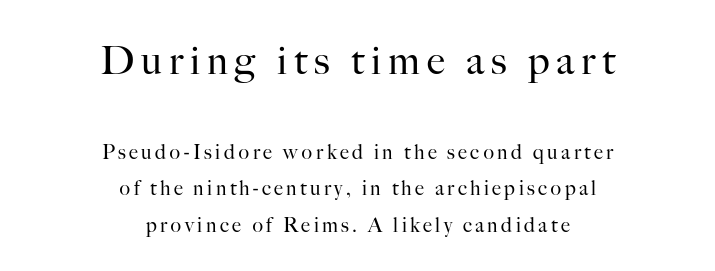
{"serif": "yes", "italic": "no", "bold": "no", "weight": "regular", "width": "normal", "stroke_contrast": "high", "x_height": "small", "monospaced": "no", "underline": "no", "align": "center", "line_spacing_ratio": 1.82, "larger_block": "first", "size_ratio": 2.0, "glyph_px": 40}
